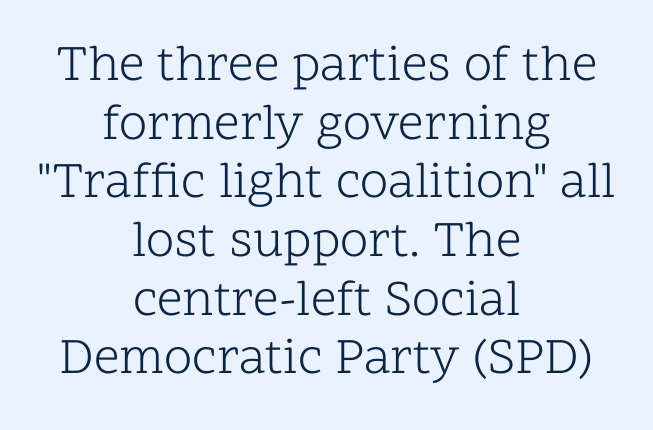
{"serif": "yes", "italic": "no", "bold": "no", "weight": "light", "width": "normal", "stroke_contrast": "low", "x_height": "medium", "monospaced": "no", "underline": "no", "align": "center", "line_spacing": "tight", "line_spacing_ratio": 1.15, "letter_spacing": "normal", "letter_spacing_em": 0.0, "glyph_px": 51}
